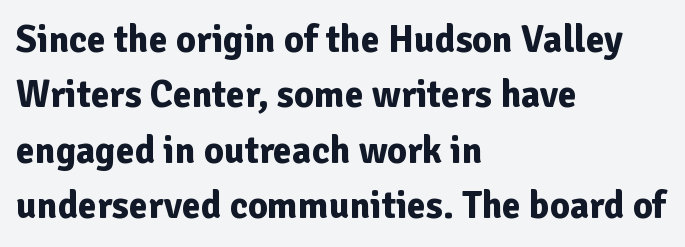
Standard letterfit; no display-style spreading of the glyphs. I'd call this a sans setting — the letters go barefoot. The lettering holds an erect, upright posture throughout. Students, observe: this is what conventionally led text looks like. These lines carry a lot of weight — the face is fully bold. Think of a printed novel: that variable character pitch is what you see here.
